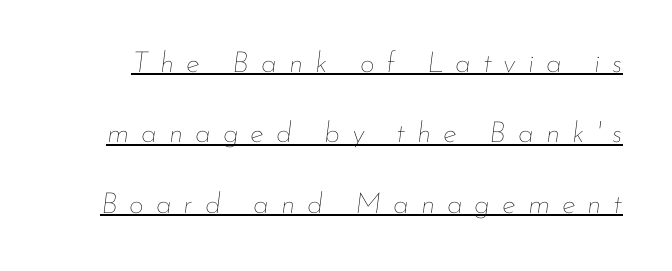
Q: Is the text bold? A: No.
Q: Is the text italic (slanted)? A: Yes, it leans right by about 7 degrees.
Q: Is the text underlined? A: Yes.
Q: Is the spacing between letters normal or unusually wide? A: Unusually wide.
Q: Is the spacing between lines tight, normal or loose? A: Loose.
Q: Width (condensed, normal, or wide)? A: Normal.
Q: Stroke contrast? A: Low.
Q: x-height? A: Small.
Q: Monospaced? A: No.
